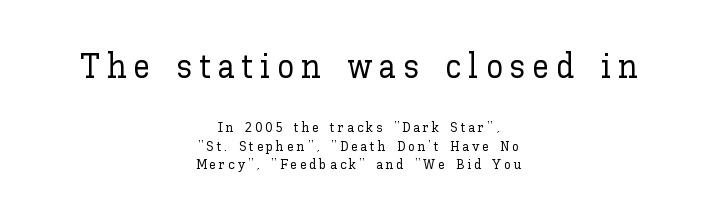
{"italic": "no", "width": "normal", "stroke_contrast": "low", "x_height": "medium", "monospaced": "no", "underline": "no", "align": "center", "line_spacing": "normal", "line_spacing_ratio": 1.34, "letter_spacing": "wide", "letter_spacing_em": 0.2, "larger_block": "first", "size_ratio": 2.43, "glyph_px": 34}
